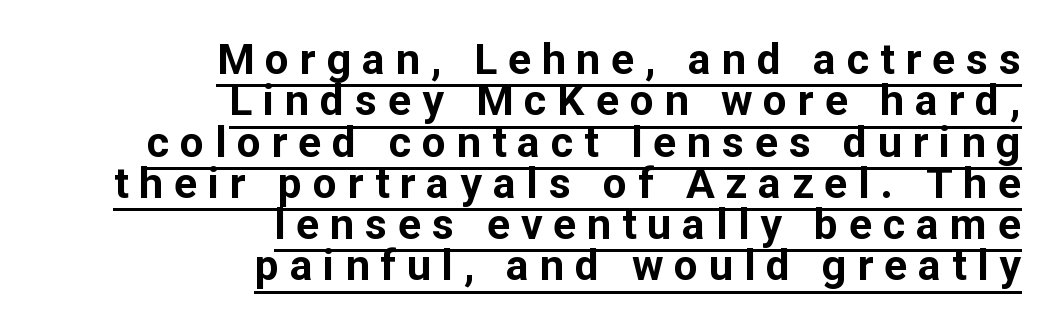
The image shows 43 px bold sans-serif type, upright; set right-aligned, tight line spacing (0.96x), unusually wide letter spacing (+0.25 em), underlined; low stroke contrast and a medium x-height.
